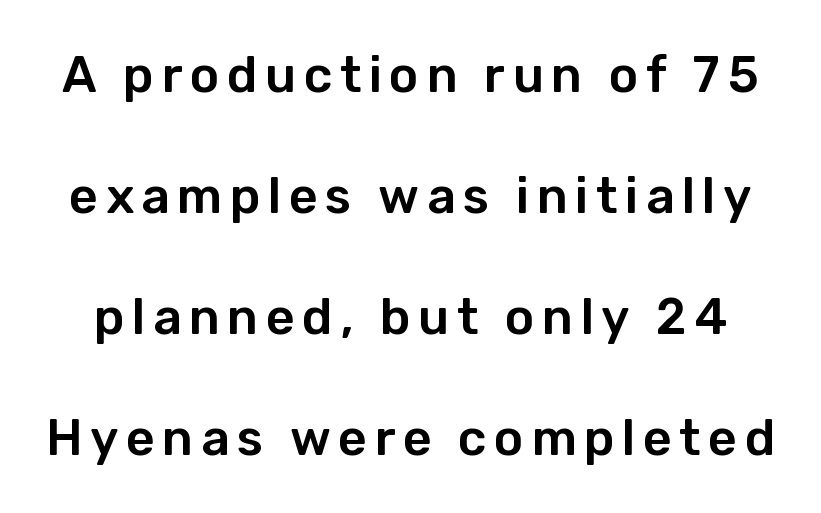
The image shows 50 px sans-serif type, upright; set loose line spacing (2.42x), not underlined; low stroke contrast and a medium x-height.
